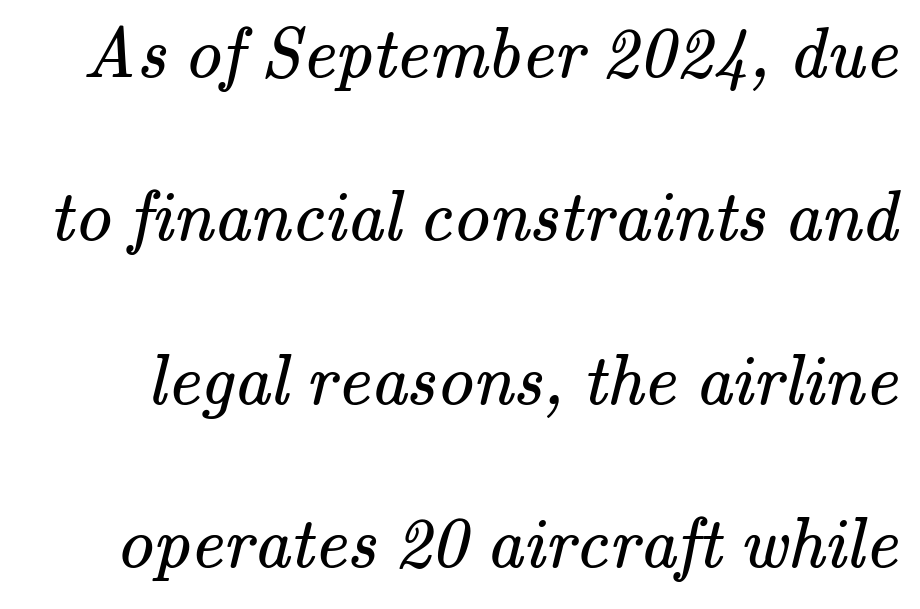
{"serif": "yes", "bold": "no", "weight": "regular", "width": "normal", "stroke_contrast": "medium", "x_height": "small", "monospaced": "no", "underline": "no", "line_spacing": "loose", "line_spacing_ratio": 2.27, "letter_spacing": "normal", "letter_spacing_em": 0.0, "glyph_px": 72}
